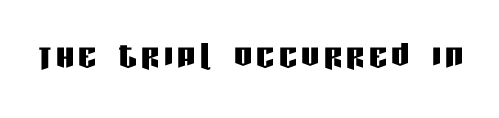
Grotesque or geometric, the face here clearly has no serifs. The baseline area is clear. Here the designer chose a conventional face with non-uniform glyph widths. Style check: upright.
